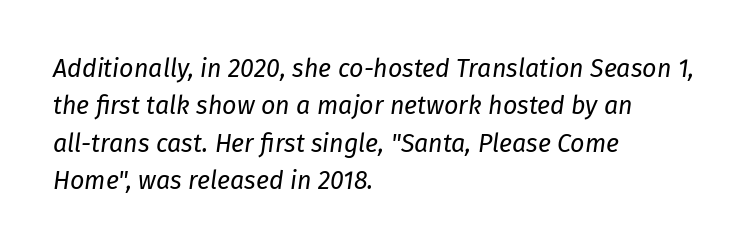
Where is the straight margin? On the left. The rendering uses a moderate line-height, typical for paragraphs. Weight class: somewhere from thin through regular. The font's italic variant was chosen for this text. Honestly, there is no underline to notice here at all. Tracking value appears to be zero — textbook default spacing.
